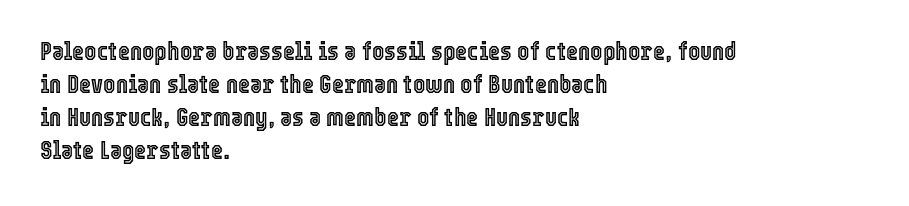
{"italic": "no", "underline": "no", "align": "left", "line_spacing": "normal", "line_spacing_ratio": 1.27, "letter_spacing": "normal", "letter_spacing_em": 0.0, "glyph_px": 26}
